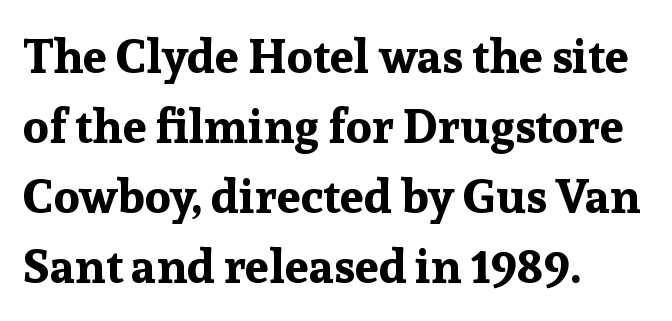
The face used here has the dense, thick strokes of a bold. Reading down the column, the eye jumps a familiar distance to each next line. Line beginnings align vertically; line endings do not. Observe the ordinary spacing: letters are neighbours, not strangers. The axis of the letterforms is exactly vertical. I'd call this a serif setting — the letters wear small feet.
